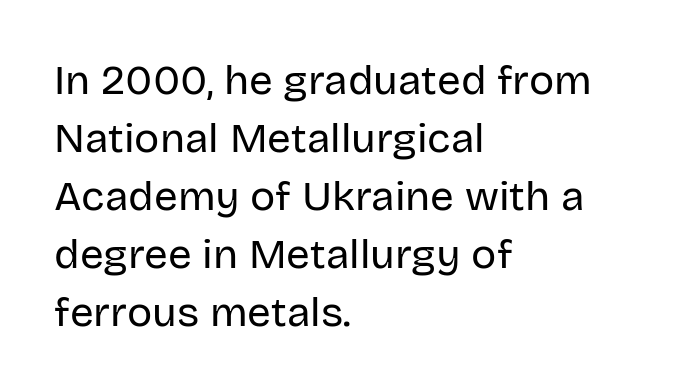
The image shows 42 px regular-weight sans-serif type, upright; set left-aligned, normal line spacing (1.38x), normal letter spacing, not underlined; low stroke contrast and a large x-height.
